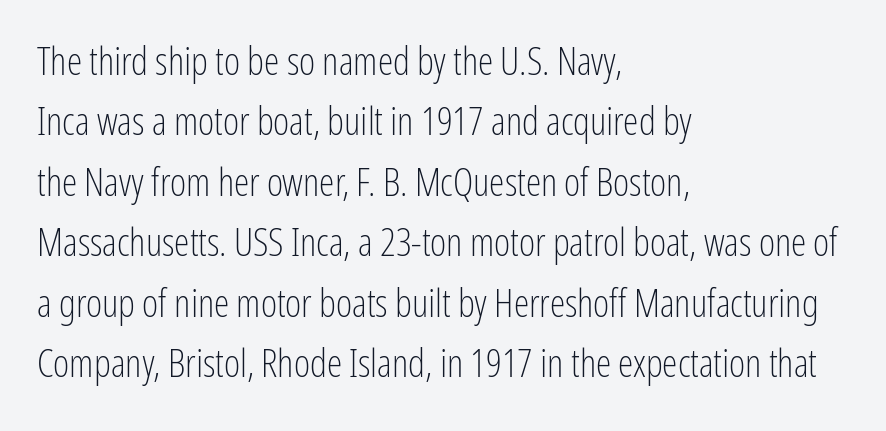
A typesetter would label this face a sans. Characters remain perfectly vertical along every line. Descenders are the only things crossing below the line. Horizontal alignment here is leftward, the default for most running prose. Summary of vertical rhythm: regular, with standard interline spacing.
